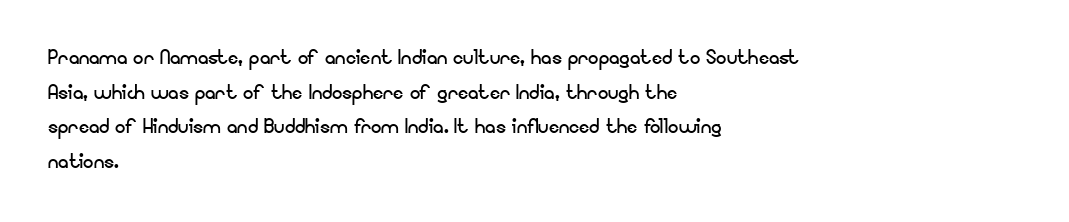
The image shows 26 px text type, upright; set left-aligned, normal line spacing (1.33x), normal letter spacing, not underlined.
